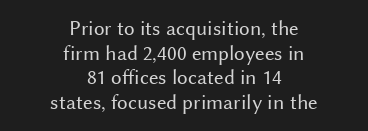
The image shows 21 px text type, upright; set centered, line spacing 1.17x, normal letter spacing, not underlined.
